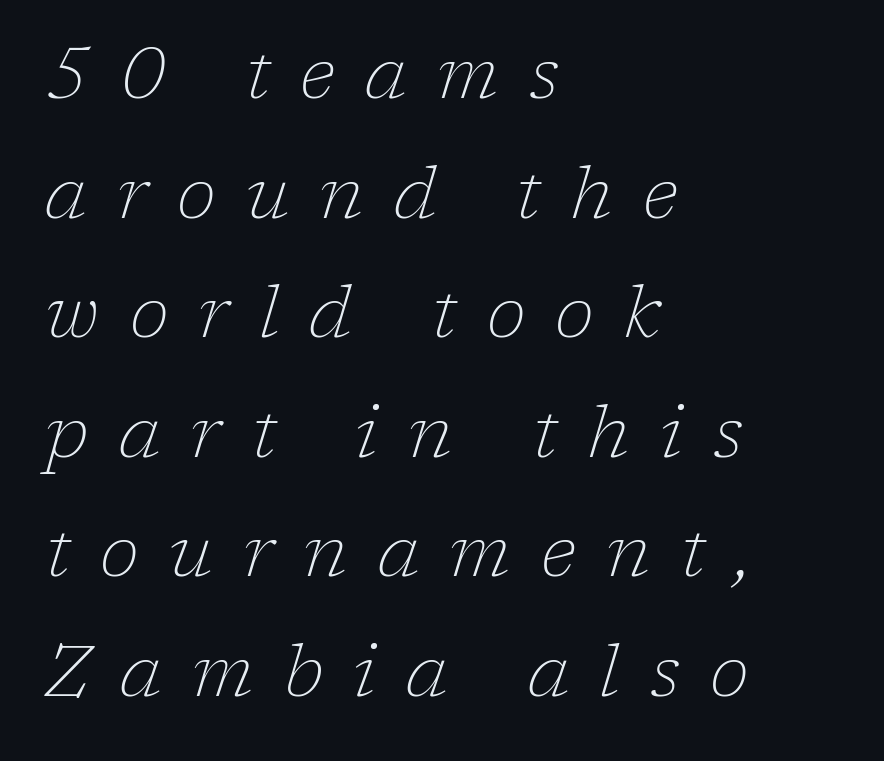
Q: Is the text bold? A: No.
Q: Is the text italic (slanted)? A: Yes, it leans right by about 17 degrees.
Q: Is the typeface a serif or a sans-serif typeface? A: Serif.
Q: Is the text underlined? A: No.
Q: How is the paragraph aligned? A: Left-aligned.
Q: Is the spacing between letters normal or unusually wide? A: Unusually wide.
Q: Is the spacing between lines tight, normal or loose? A: Normal.
Q: Width (condensed, normal, or wide)? A: Normal.
Q: Stroke contrast? A: Low.
Q: x-height? A: Medium.
Q: Monospaced? A: No.
